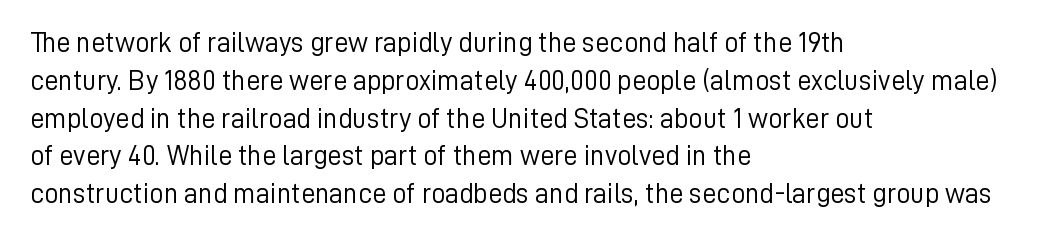
Q: Is the text bold? A: No.
Q: Is the text italic (slanted)? A: No, it is upright.
Q: Is the typeface a serif or a sans-serif typeface? A: Sans-serif.
Q: Is the text underlined? A: No.
Q: How is the paragraph aligned? A: Left-aligned.
Q: Is the spacing between letters normal or unusually wide? A: Normal.
Q: Is the spacing between lines tight, normal or loose? A: Normal.
Q: Width (condensed, normal, or wide)? A: Normal.
Q: Stroke contrast? A: Low.
Q: x-height? A: Medium.
Q: Monospaced? A: No.
